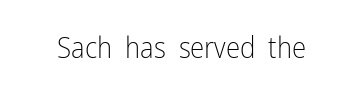
The image shows 29 px light, condensed sans-serif type, upright; set normal letter spacing, not underlined; low stroke contrast and a medium x-height.
